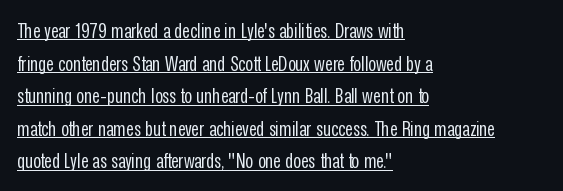
Q: Is the text bold? A: No.
Q: Is the text italic (slanted)? A: No, it is upright.
Q: Is the text underlined? A: Yes.
Q: How is the paragraph aligned? A: Left-aligned.
Q: Is the spacing between letters normal or unusually wide? A: Normal.
Q: Is the spacing between lines tight, normal or loose? A: Normal.
